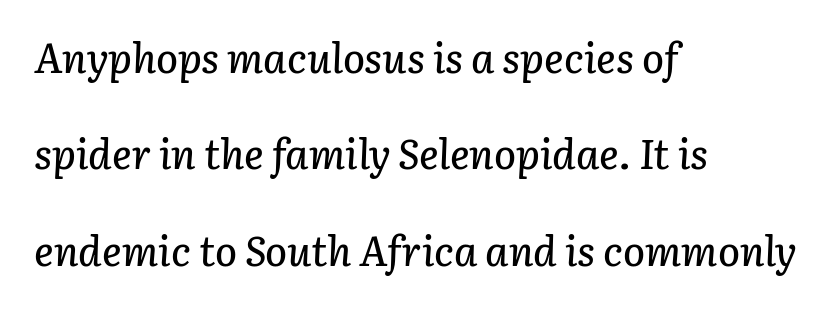
{"italic": "yes", "lean": "right", "slant_degrees": 3, "width": "normal", "stroke_contrast": "low", "x_height": "medium", "monospaced": "no", "underline": "no", "align": "left", "line_spacing": "loose", "line_spacing_ratio": 2.35, "letter_spacing": "normal", "letter_spacing_em": 0.0, "glyph_px": 41}
